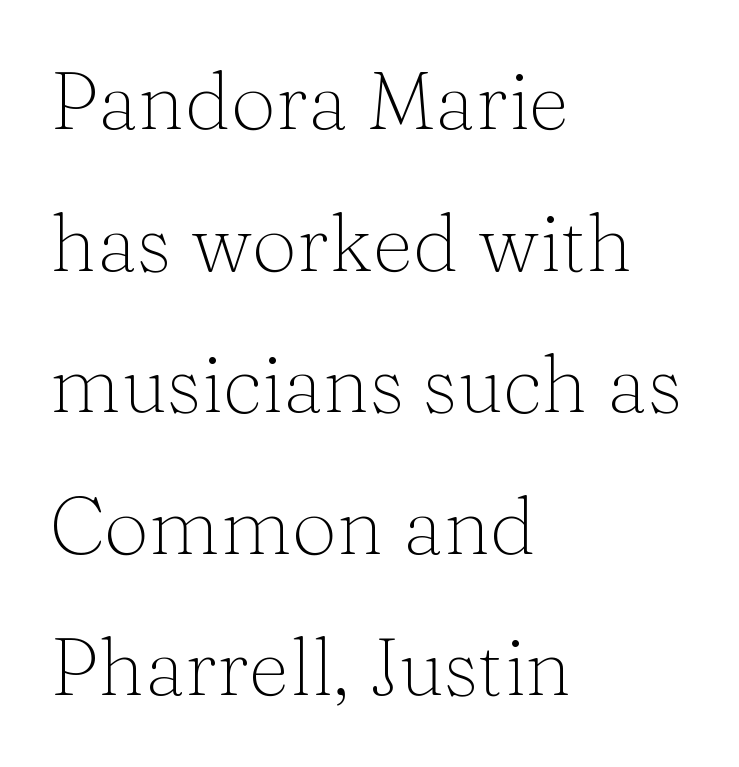
{"serif": "yes", "italic": "no", "bold": "no", "weight": "light", "width": "normal", "stroke_contrast": "medium", "x_height": "medium", "monospaced": "no", "underline": "no", "align": "left", "line_spacing_ratio": 1.77, "letter_spacing": "normal", "letter_spacing_em": 0.0, "glyph_px": 80}
